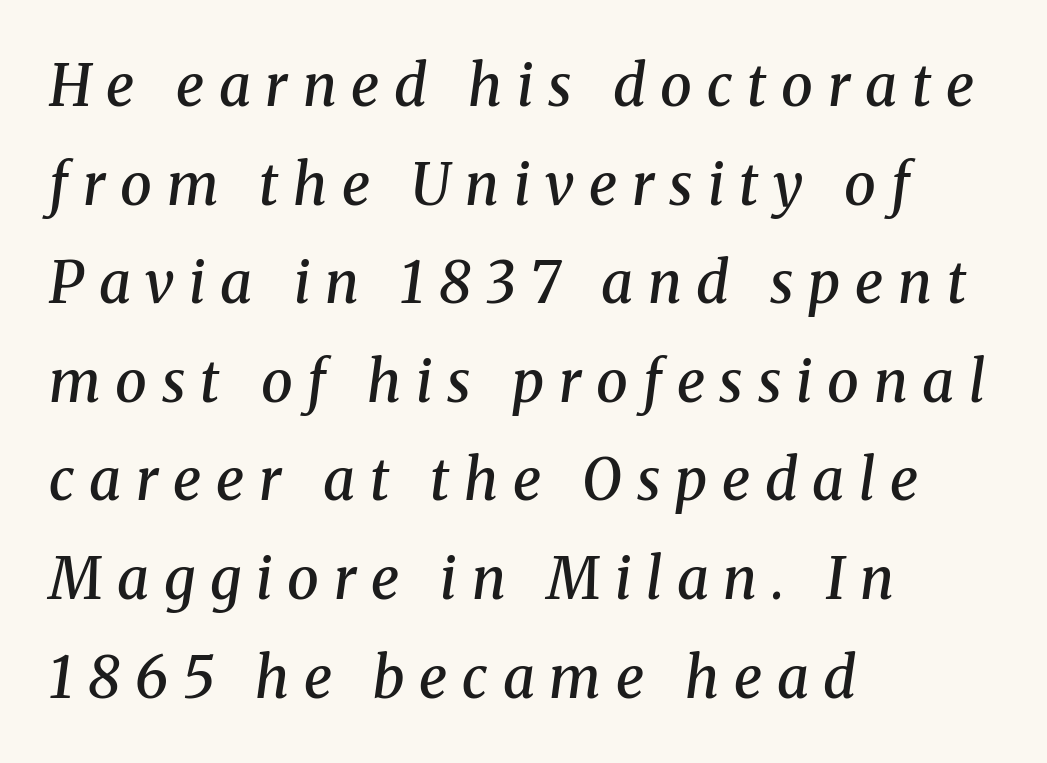
{"serif": "yes", "italic": "yes", "lean": "right", "slant_degrees": 8, "bold": "semi", "weight": "semibold", "width": "normal", "stroke_contrast": "medium", "x_height": "medium", "monospaced": "no", "underline": "no", "align": "left", "line_spacing_ratio": 1.73, "letter_spacing": "wide", "letter_spacing_em": 0.26, "glyph_px": 57}
